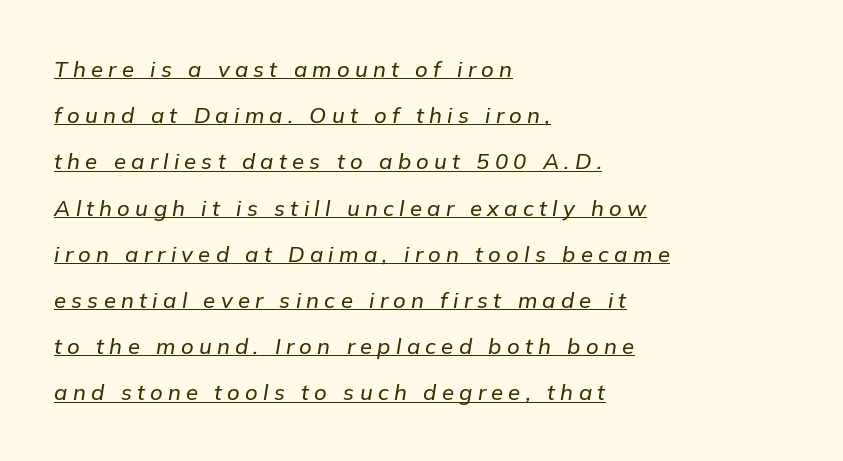
The image shows 22 px text type, italic (leaning right); set left-aligned, loose line spacing (2.1x), unusually wide letter spacing (+0.24 em), underlined.
